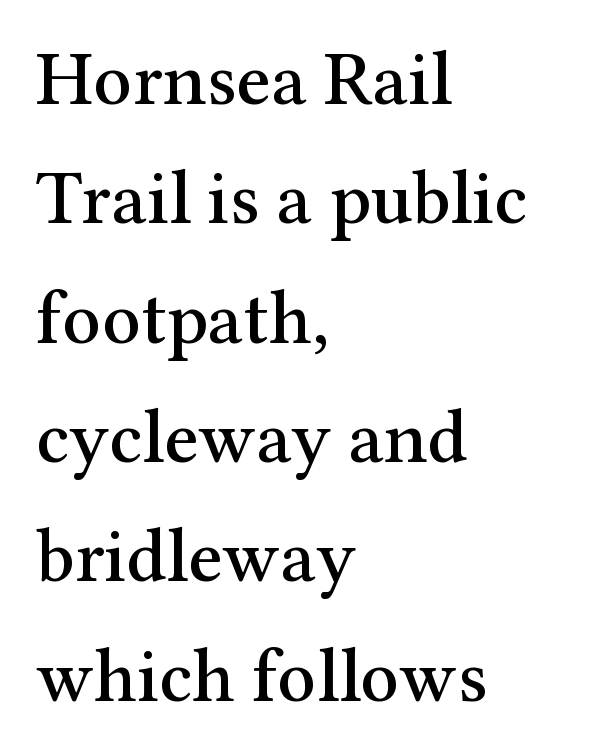
The image shows 76 px serif type, upright; set left-aligned, normal line spacing (1.57x), normal letter spacing, not underlined; medium stroke contrast and a medium x-height.
